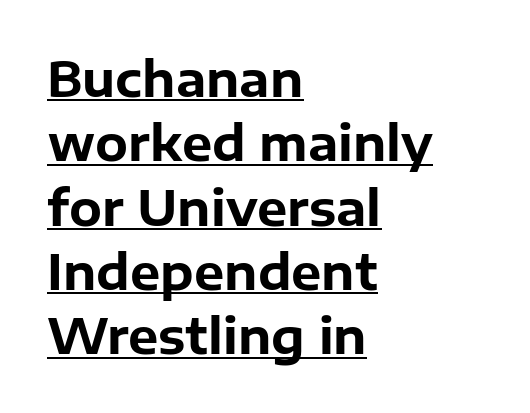
The image shows 48 px bold sans-serif type, upright; set left-aligned, normal line spacing (1.34x), normal letter spacing, underlined; low stroke contrast and a medium x-height.
